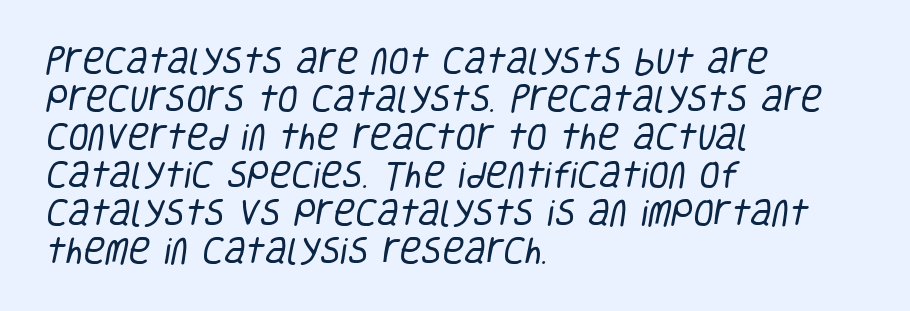
The strokes carry an ordinary text weight at most. Horizontally, the lines are justified to the leading edge only. The space directly below the letters is spotless. The passage shown stacks its lines at a standard gap.
